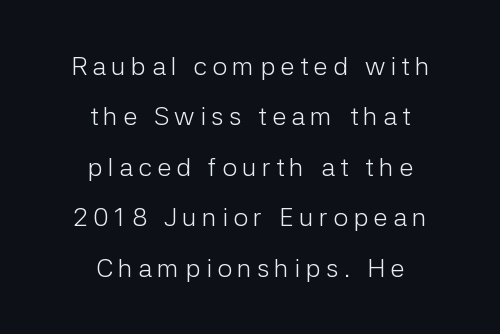
Q: Is the text bold? A: No.
Q: Is the text italic (slanted)? A: No, it is upright.
Q: Is the text underlined? A: No.
Q: How is the paragraph aligned? A: Centered.
Q: Is the spacing between letters normal or unusually wide? A: Unusually wide.
Q: Is the spacing between lines tight, normal or loose? A: Loose.
